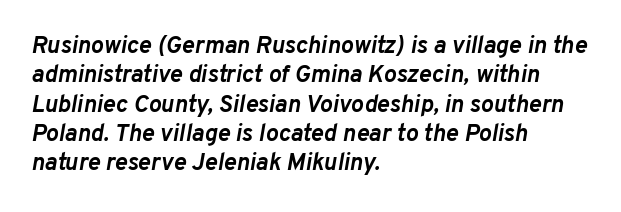
Q: Is the text bold? A: Yes.
Q: Is the text italic (slanted)? A: Yes, it leans right by about 10 degrees.
Q: Is the text underlined? A: No.
Q: How is the paragraph aligned? A: Left-aligned.
Q: Is the spacing between letters normal or unusually wide? A: Normal.
